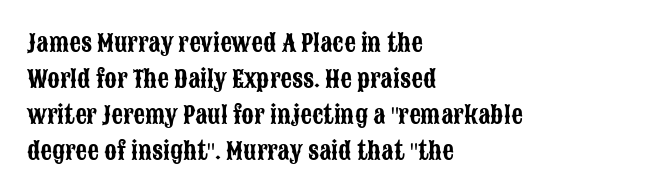
Q: Is the text italic (slanted)? A: No, it is upright.
Q: Is the text underlined? A: No.
Q: How is the paragraph aligned? A: Left-aligned.
Q: Is the spacing between letters normal or unusually wide? A: Normal.
Q: Is the spacing between lines tight, normal or loose? A: Normal.
